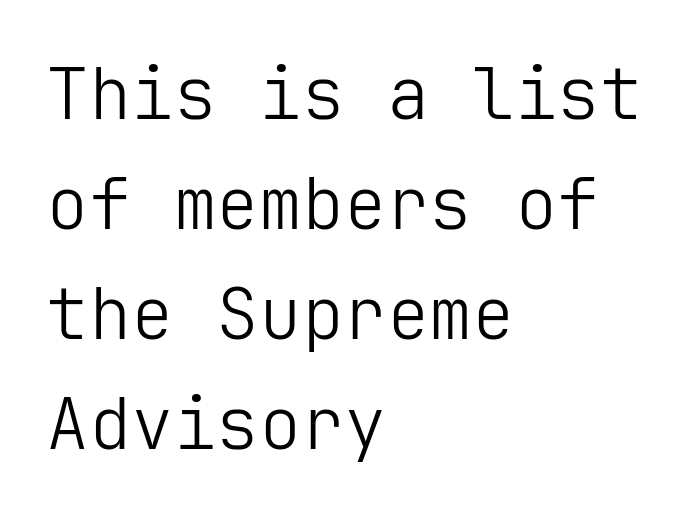
{"serif": "no", "italic": "no", "bold": "no", "weight": "light", "width": "normal", "stroke_contrast": "low", "x_height": "medium", "underline": "no", "align": "left", "line_spacing": "normal", "line_spacing_ratio": 1.55, "letter_spacing": "normal", "letter_spacing_em": 0.0, "glyph_px": 71}
